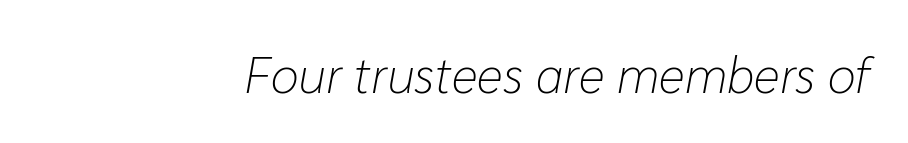
Q: Is the text bold? A: No.
Q: Is the text italic (slanted)? A: Yes, it leans right by about 10 degrees.
Q: Is the text underlined? A: No.
Q: Is the spacing between letters normal or unusually wide? A: Normal.
Q: Width (condensed, normal, or wide)? A: Normal.
Q: Stroke contrast? A: Low.
Q: x-height? A: Medium.
Q: Monospaced? A: No.
